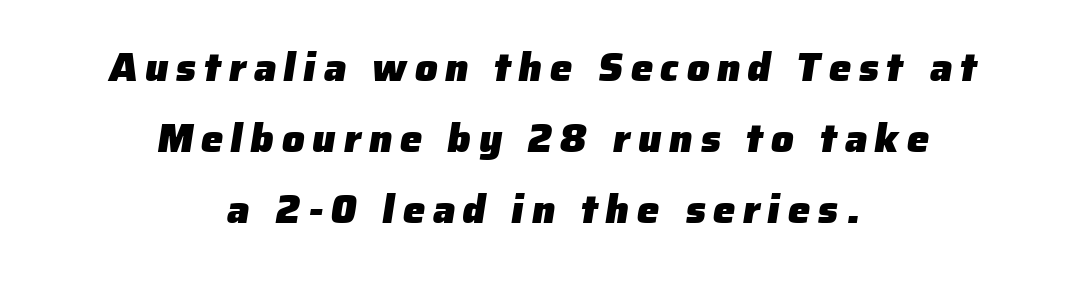
Q: Is the text bold? A: Yes.
Q: Is the typeface a serif or a sans-serif typeface? A: Sans-serif.
Q: Is the text underlined? A: No.
Q: How is the paragraph aligned? A: Centered.
Q: Width (condensed, normal, or wide)? A: Normal.
Q: Stroke contrast? A: Low.
Q: x-height? A: Medium.
Q: Monospaced? A: No.
